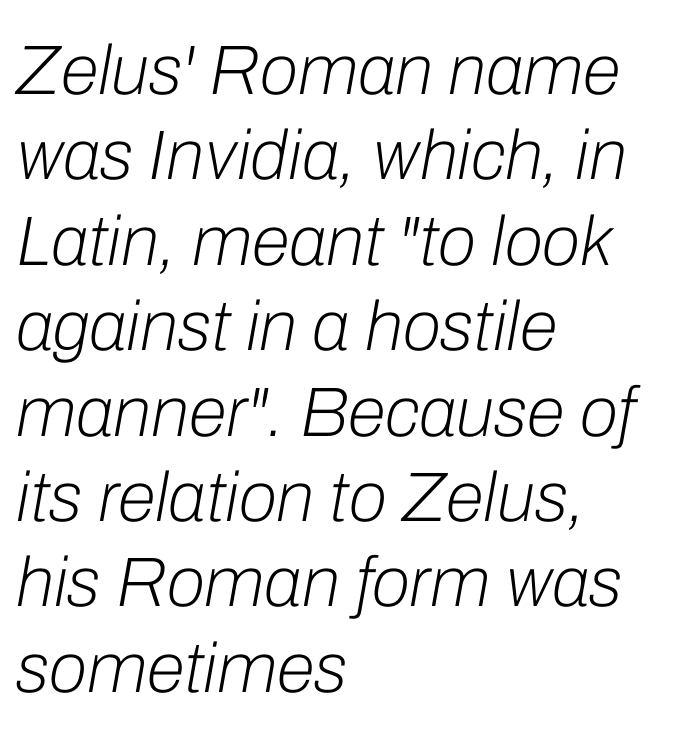
Q: Is the text bold? A: No.
Q: Is the text italic (slanted)? A: Yes, it leans right by about 10 degrees.
Q: Is the text underlined? A: No.
Q: How is the paragraph aligned? A: Left-aligned.
Q: Is the spacing between letters normal or unusually wide? A: Normal.
Q: Width (condensed, normal, or wide)? A: Normal.
Q: Stroke contrast? A: Low.
Q: x-height? A: Medium.
Q: Monospaced? A: No.
